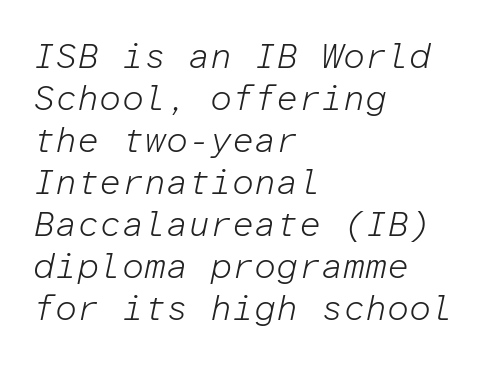
Q: Is the text bold? A: No.
Q: Is the text italic (slanted)? A: Yes, it leans right by about 12 degrees.
Q: Is the text underlined? A: No.
Q: How is the paragraph aligned? A: Left-aligned.
Q: Is the spacing between letters normal or unusually wide? A: Normal.
Q: Width (condensed, normal, or wide)? A: Normal.
Q: Stroke contrast? A: Low.
Q: x-height? A: Medium.
Q: Monospaced? A: Yes.
